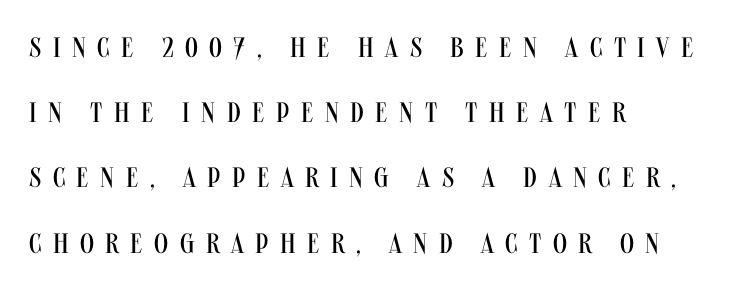
Q: Is the text bold? A: No.
Q: Is the text italic (slanted)? A: No, it is upright.
Q: Is the typeface a serif or a sans-serif typeface? A: Sans-serif.
Q: Is the text underlined? A: No.
Q: How is the paragraph aligned? A: Left-aligned.
Q: Is the spacing between letters normal or unusually wide? A: Unusually wide.
Q: Is the spacing between lines tight, normal or loose? A: Loose.
Q: Width (condensed, normal, or wide)? A: Condensed.
Q: Stroke contrast? A: Medium.
Q: x-height? A: Large.
Q: Monospaced? A: No.
